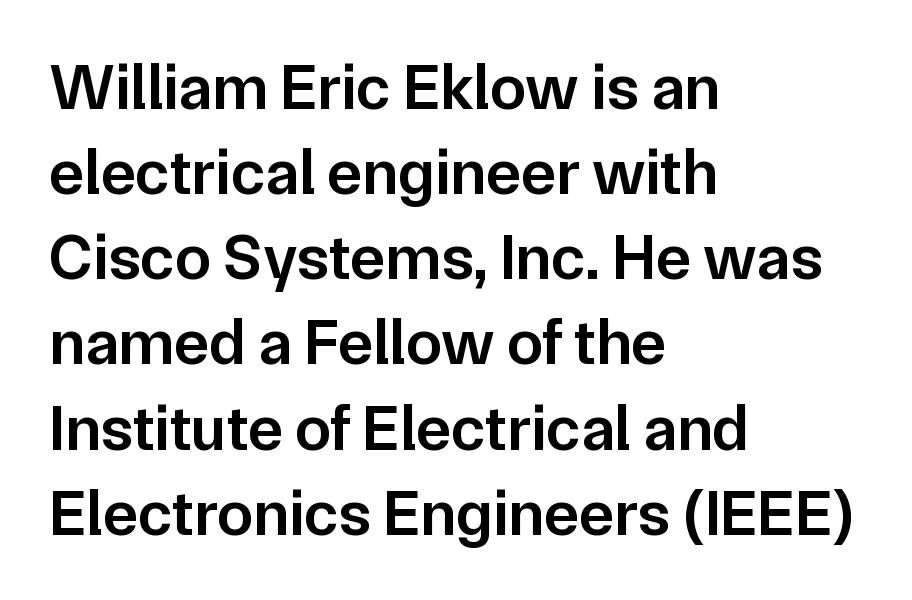
The image shows 65 px semibold sans-serif type, upright; set left-aligned, normal line spacing (1.31x), normal letter spacing, not underlined; low stroke contrast and a medium x-height.
